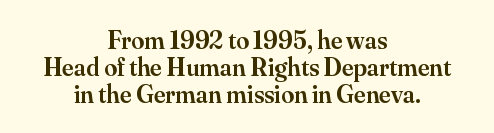
Q: Is the text bold? A: Semi-bold.
Q: Is the text italic (slanted)? A: No, it is upright.
Q: Is the text underlined? A: No.
Q: How is the paragraph aligned? A: Centered.
Q: Is the spacing between letters normal or unusually wide? A: Normal.
Q: Is the spacing between lines tight, normal or loose? A: Tight.
